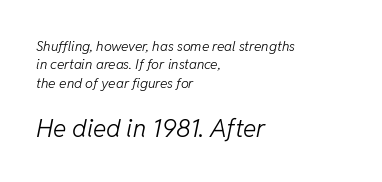
Teacher's note: observe the even left margin — that is flush-left alignment. Compared with ordinary roman type, these characters are visibly tilted. Line spacing here is normal. Underlining? Definitely not there. The face used here appears at its bigger size in the lower chunk. Between one letter and the next there's only the usual sliver of space.
